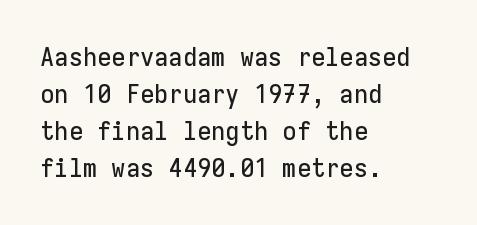
The image shows 26 px text type, upright; set left-aligned, normal line spacing (1.42x), normal letter spacing, not underlined.
